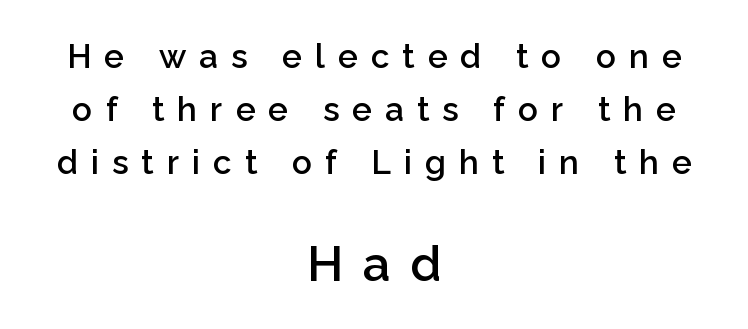
Q: Is the text bold? A: Semi-bold.
Q: Is the text italic (slanted)? A: No, it is upright.
Q: Is the typeface a serif or a sans-serif typeface? A: Sans-serif.
Q: Is the text underlined? A: No.
Q: How is the paragraph aligned? A: Centered.
Q: Is the spacing between letters normal or unusually wide? A: Unusually wide.
Q: Is the spacing between lines tight, normal or loose? A: Normal.
Q: Which block of text is set in a larger size, the first (top) or the second (bottom)? A: The second (bottom) one.
Q: Width (condensed, normal, or wide)? A: Normal.
Q: Stroke contrast? A: Low.
Q: x-height? A: Medium.
Q: Monospaced? A: No.
